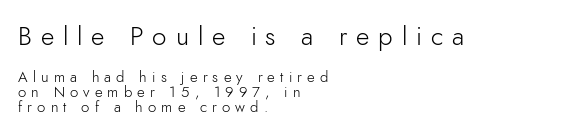
{"italic": "no", "bold": "no", "underline": "no", "align": "left", "line_spacing": "tight", "line_spacing_ratio": 1.03, "letter_spacing": "wide", "letter_spacing_em": 0.34, "larger_block": "first", "size_ratio": 1.73, "glyph_px": 26}
